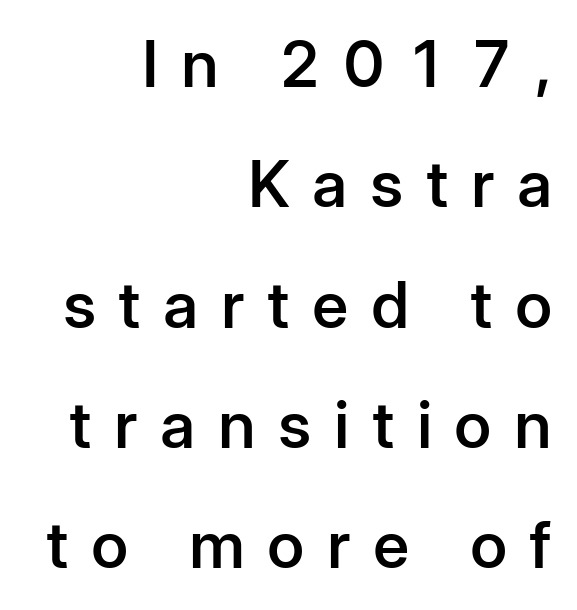
{"serif": "no", "italic": "no", "bold": "semi", "weight": "semibold", "width": "normal", "stroke_contrast": "low", "x_height": "medium", "monospaced": "no", "underline": "no", "align": "right", "line_spacing_ratio": 1.88, "letter_spacing": "wide", "letter_spacing_em": 0.35, "glyph_px": 64}
